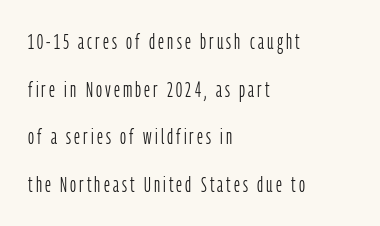
The compositor pushed each line to the left boundary. These glyphs show unthickened strokes, regular width or finer. This sample uses an upright cut, with every glyph sitting square on the baseline. The passage shown stacks its lines with a broad gap. Anything drawn beneath the words? Only blank space.
